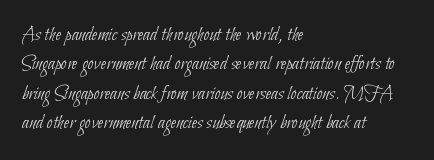
In terms of letterspacing, this is plain default setting. Just letters on the line, the space beneath them empty. Layout note: lines flush left. Stroke mass is kept to a normal reading level or below. The vertical gap from one line to the next is medium.
